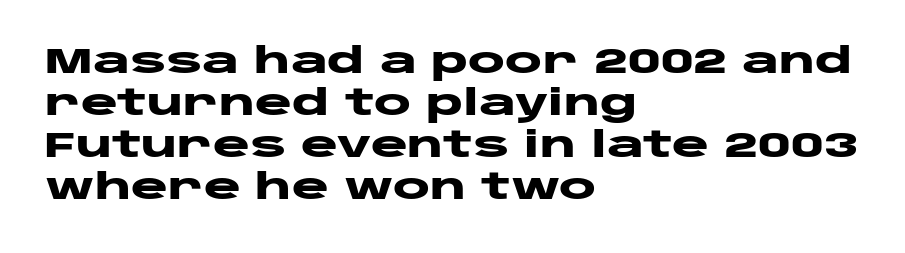
{"serif": "no", "italic": "no", "bold": "yes", "weight": "heavy", "width": "wide", "stroke_contrast": "low", "x_height": "large", "monospaced": "no", "underline": "no", "align": "left", "line_spacing_ratio": 1.2, "letter_spacing": "normal", "letter_spacing_em": 0.0, "glyph_px": 35}
